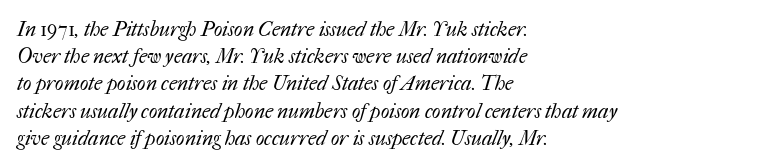
Q: Is the text bold? A: No.
Q: Is the text underlined? A: No.
Q: How is the paragraph aligned? A: Left-aligned.
Q: Is the spacing between letters normal or unusually wide? A: Normal.
Q: Is the spacing between lines tight, normal or loose? A: Normal.
